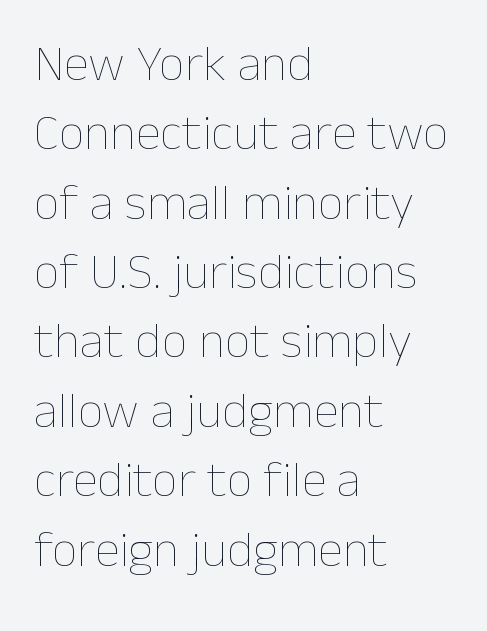
{"italic": "no", "bold": "no", "weight": "thin", "width": "normal", "stroke_contrast": "low", "x_height": "medium", "monospaced": "no", "underline": "no", "align": "left", "line_spacing": "normal", "line_spacing_ratio": 1.36, "letter_spacing": "normal", "letter_spacing_em": 0.0, "glyph_px": 51}
